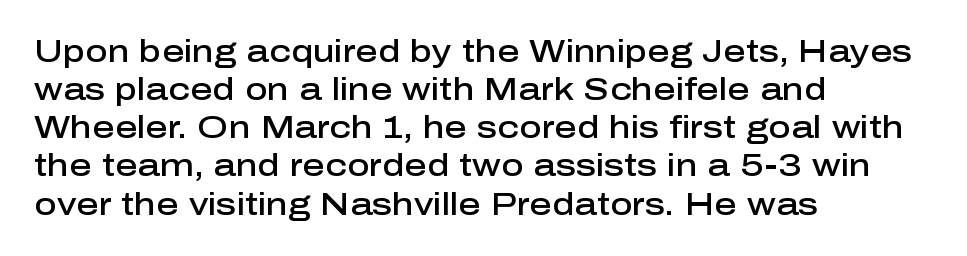
Which margin do the lines hug? The left one — the right edge is uneven. The glyphs in this specimen are sans serif. Just letters on the line, the space beneath them empty. Tall strokes in this sample are plumb rather than angled.
